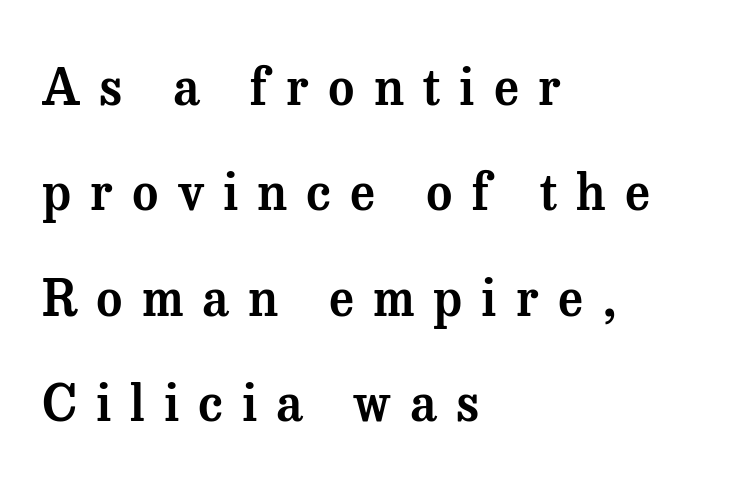
The image shows 50 px serif type, upright; set left-aligned, loose line spacing (2.11x), unusually wide letter spacing (+0.38 em), not underlined; medium stroke contrast and a medium x-height.
